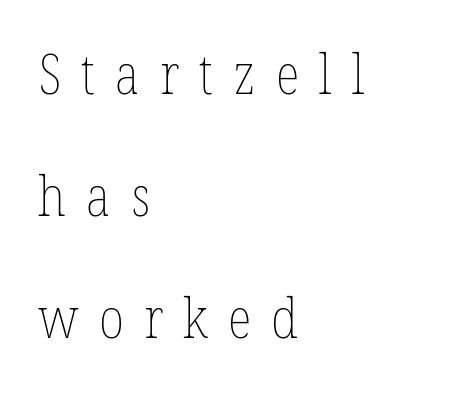
{"italic": "no", "bold": "no", "weight": "thin", "width": "condensed", "stroke_contrast": "low", "x_height": "medium", "monospaced": "no", "underline": "no", "align": "left", "line_spacing": "loose", "line_spacing_ratio": 2.18, "letter_spacing": "wide", "letter_spacing_em": 0.36, "glyph_px": 56}
